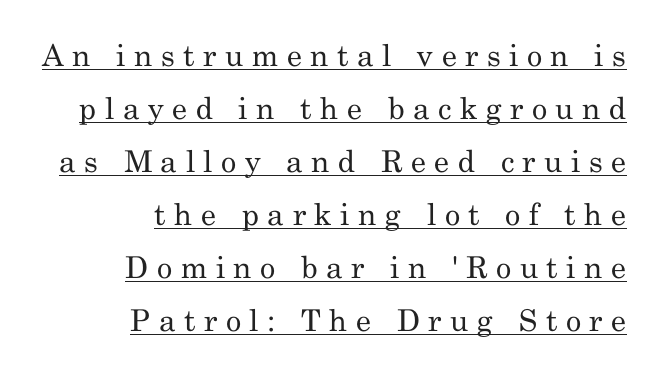
{"serif": "yes", "italic": "no", "bold": "no", "weight": "regular", "width": "normal", "stroke_contrast": "medium", "x_height": "small", "monospaced": "no", "underline": "yes", "align": "right", "line_spacing_ratio": 1.77, "letter_spacing": "wide", "letter_spacing_em": 0.28, "glyph_px": 30}
